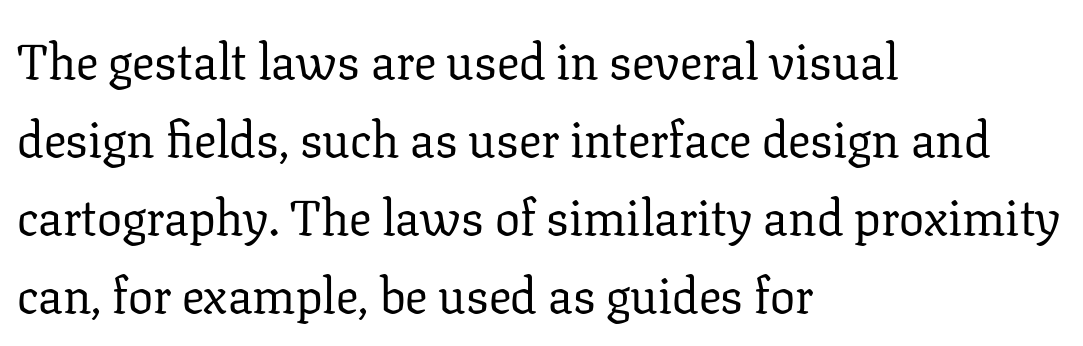
Q: Is the text bold? A: No.
Q: Is the text italic (slanted)? A: No, it is upright.
Q: Is the typeface a serif or a sans-serif typeface? A: Serif.
Q: Is the text underlined? A: No.
Q: How is the paragraph aligned? A: Left-aligned.
Q: Is the spacing between letters normal or unusually wide? A: Normal.
Q: Is the spacing between lines tight, normal or loose? A: Normal.
Q: Width (condensed, normal, or wide)? A: Normal.
Q: Stroke contrast? A: Low.
Q: x-height? A: Medium.
Q: Monospaced? A: No.
